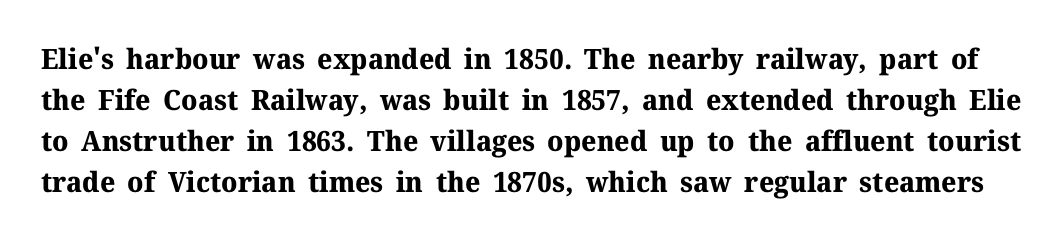
Q: Is the text bold? A: Yes.
Q: Is the text italic (slanted)? A: No, it is upright.
Q: Is the typeface a serif or a sans-serif typeface? A: Serif.
Q: Is the text underlined? A: No.
Q: Is the spacing between letters normal or unusually wide? A: Normal.
Q: Is the spacing between lines tight, normal or loose? A: Normal.
Q: Width (condensed, normal, or wide)? A: Normal.
Q: Stroke contrast? A: Medium.
Q: x-height? A: Medium.
Q: Monospaced? A: No.
